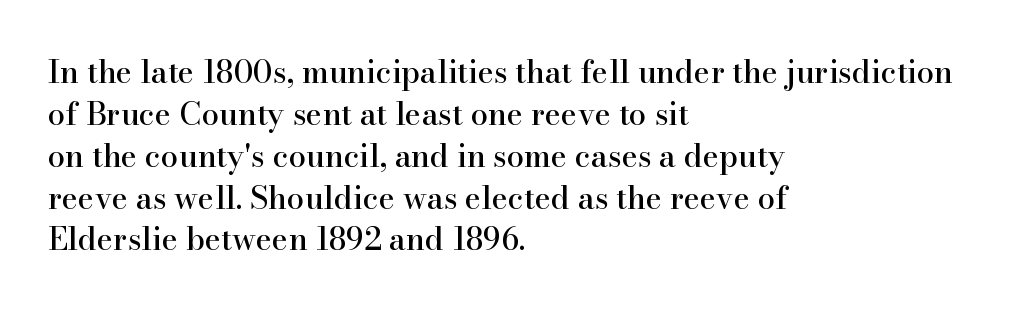
Q: Is the text italic (slanted)? A: No, it is upright.
Q: Is the typeface a serif or a sans-serif typeface? A: Serif.
Q: Is the text underlined? A: No.
Q: How is the paragraph aligned? A: Left-aligned.
Q: Is the spacing between letters normal or unusually wide? A: Normal.
Q: Is the spacing between lines tight, normal or loose? A: Normal.
Q: Width (condensed, normal, or wide)? A: Normal.
Q: Stroke contrast? A: High.
Q: x-height? A: Small.
Q: Monospaced? A: No.
